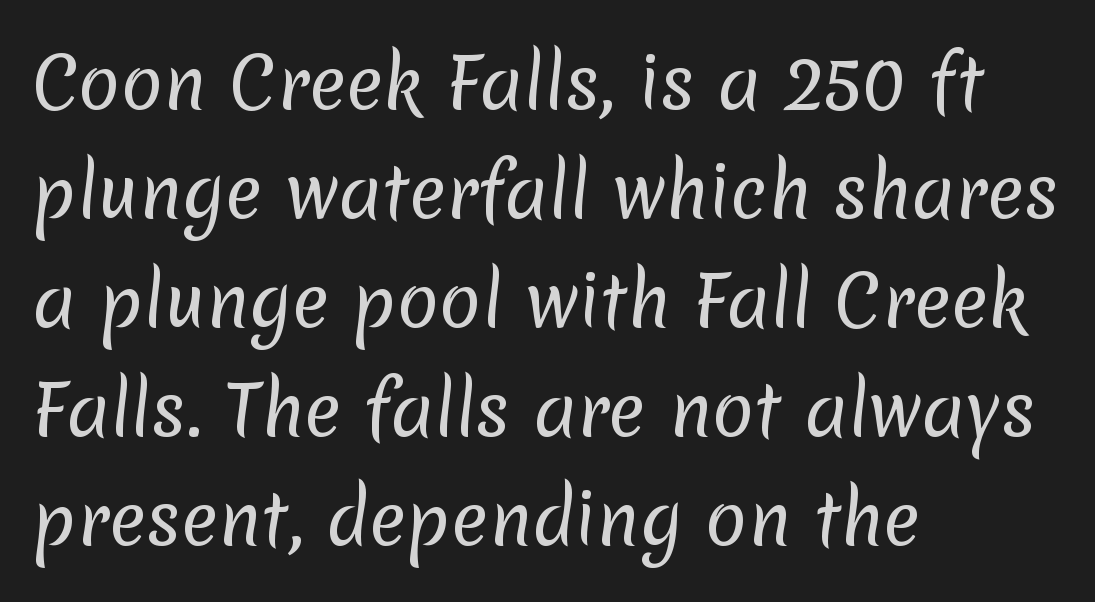
{"serif": "no", "bold": "no", "weight": "regular", "width": "normal", "stroke_contrast": "low", "x_height": "medium", "monospaced": "no", "underline": "no", "align": "left", "line_spacing": "normal", "line_spacing_ratio": 1.58, "letter_spacing": "normal", "letter_spacing_em": 0.0, "glyph_px": 69}
